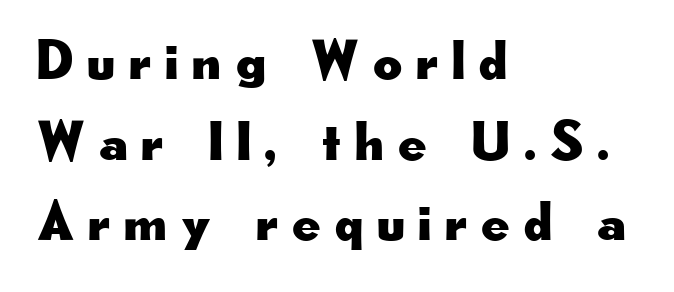
The image shows 56 px wide sans-serif type, upright; set left-aligned, normal line spacing (1.44x), unusually wide letter spacing (+0.25 em), not underlined; low stroke contrast and a small x-height.
